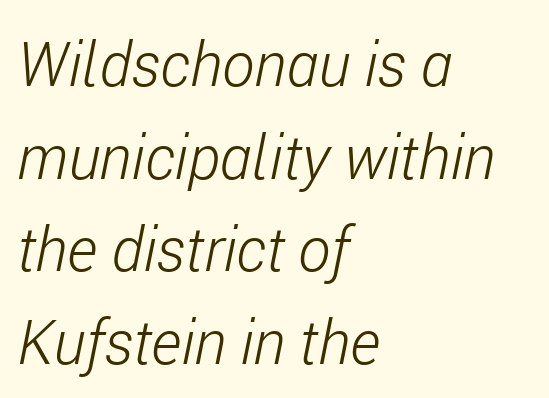
The image shows 61 px light, condensed type, italic (leaning right); set left-aligned, normal line spacing (1.52x), normal letter spacing, not underlined; low stroke contrast and a medium x-height.
